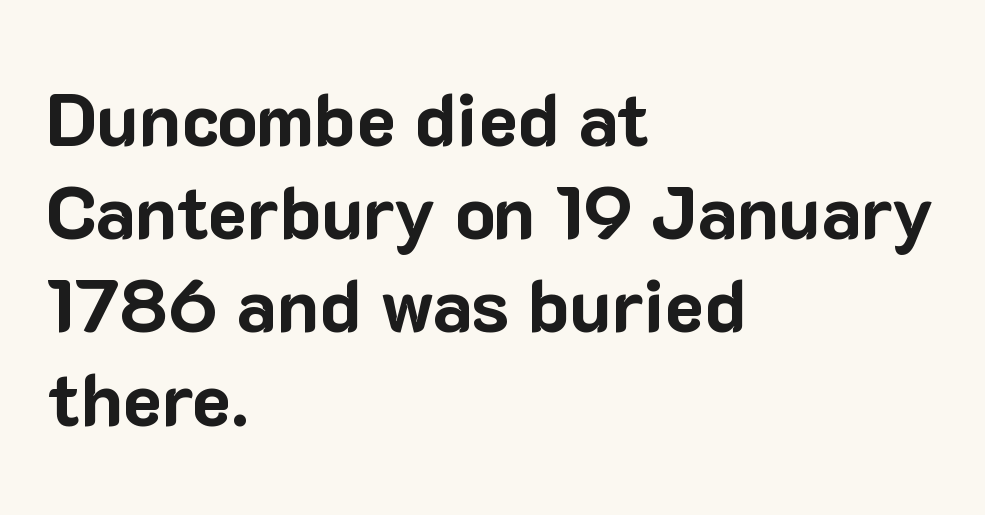
{"serif": "no", "italic": "no", "bold": "yes", "weight": "bold", "width": "normal", "stroke_contrast": "low", "x_height": "medium", "monospaced": "no", "underline": "no", "align": "left", "line_spacing": "normal", "line_spacing_ratio": 1.26, "letter_spacing": "normal", "letter_spacing_em": 0.0, "glyph_px": 74}
